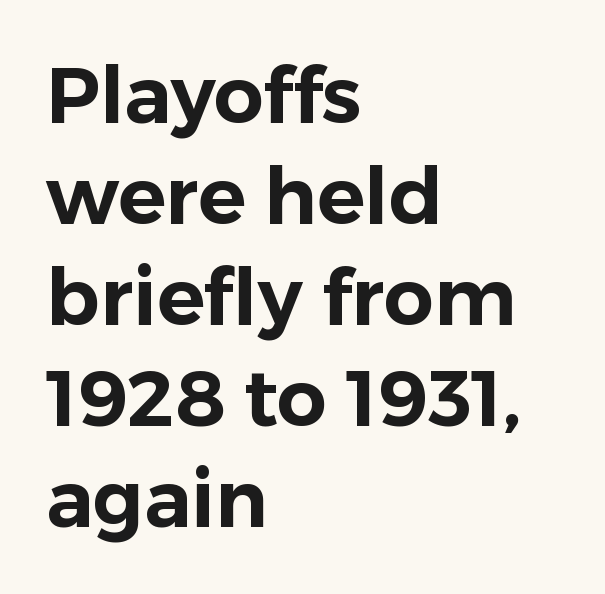
{"serif": "no", "italic": "no", "width": "normal", "stroke_contrast": "low", "x_height": "medium", "monospaced": "no", "underline": "no", "align": "left", "line_spacing": "normal", "line_spacing_ratio": 1.28, "letter_spacing": "normal", "letter_spacing_em": 0.0, "glyph_px": 79}
